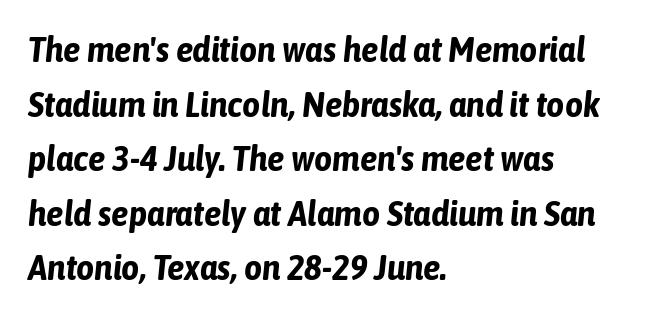
{"italic": "yes", "lean": "right", "slant_degrees": 6, "bold": "yes", "weight": "bold", "width": "condensed", "stroke_contrast": "low", "x_height": "medium", "monospaced": "no", "underline": "no", "align": "left", "line_spacing": "normal", "line_spacing_ratio": 1.56, "letter_spacing": "normal", "letter_spacing_em": 0.0, "glyph_px": 35}
